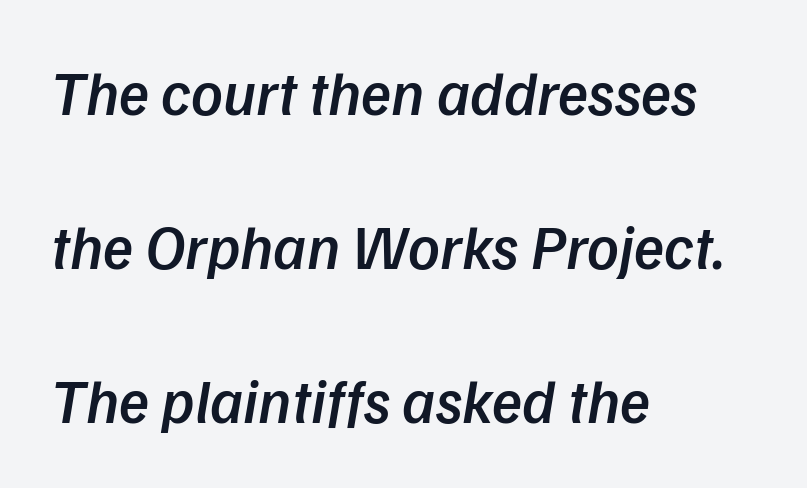
The image shows 62 px semibold type, italic (leaning right); set left-aligned, loose line spacing (2.48x), normal letter spacing, not underlined; low stroke contrast and a medium x-height.
